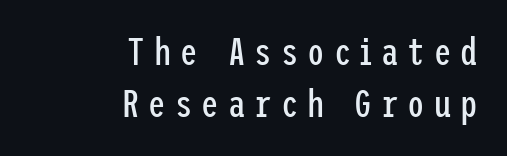
The image shows 39 px regular-weight, condensed sans-serif type, upright; set right-aligned, normal line spacing (1.34x), unusually wide letter spacing (+0.23 em), not underlined; low stroke contrast and a medium x-height.
